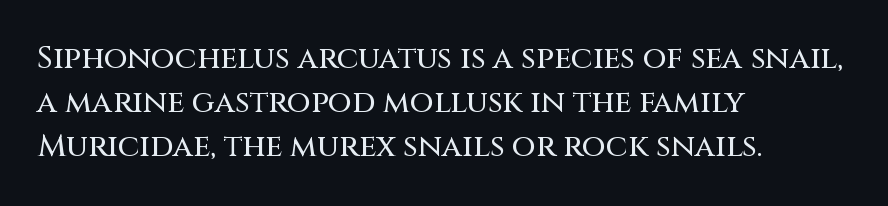
Q: Is the text italic (slanted)? A: No, it is upright.
Q: Is the typeface a serif or a sans-serif typeface? A: Sans-serif.
Q: Is the text underlined? A: No.
Q: How is the paragraph aligned? A: Left-aligned.
Q: Is the spacing between letters normal or unusually wide? A: Normal.
Q: Is the spacing between lines tight, normal or loose? A: Normal.
Q: Width (condensed, normal, or wide)? A: Normal.
Q: Stroke contrast? A: Medium.
Q: x-height? A: Large.
Q: Monospaced? A: No.
